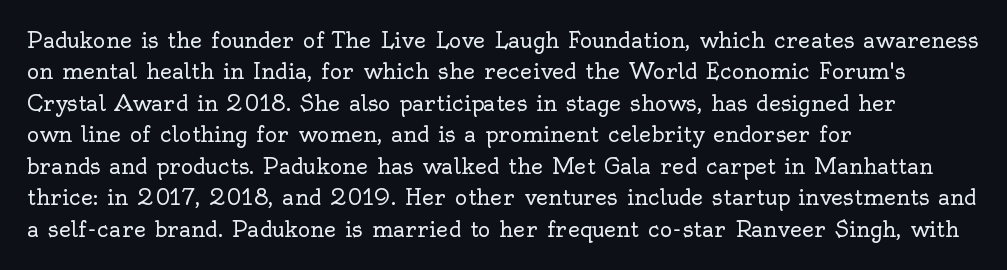
{"italic": "no", "bold": "no", "underline": "no", "align": "left", "line_spacing": "normal", "line_spacing_ratio": 1.5, "letter_spacing": "normal", "letter_spacing_em": 0.0, "glyph_px": 21}
